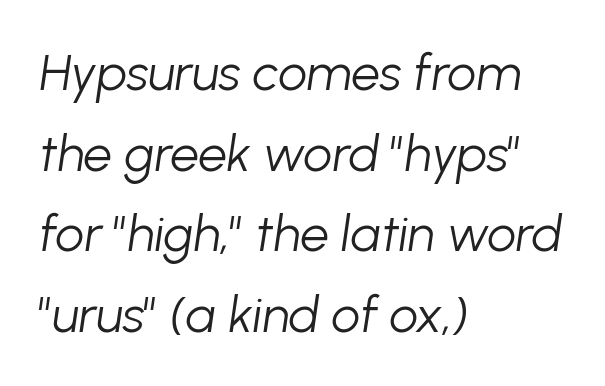
The image shows 51 px light type, italic (leaning right); set left-aligned, normal line spacing (1.58x), normal letter spacing, not underlined; low stroke contrast and a medium x-height.
